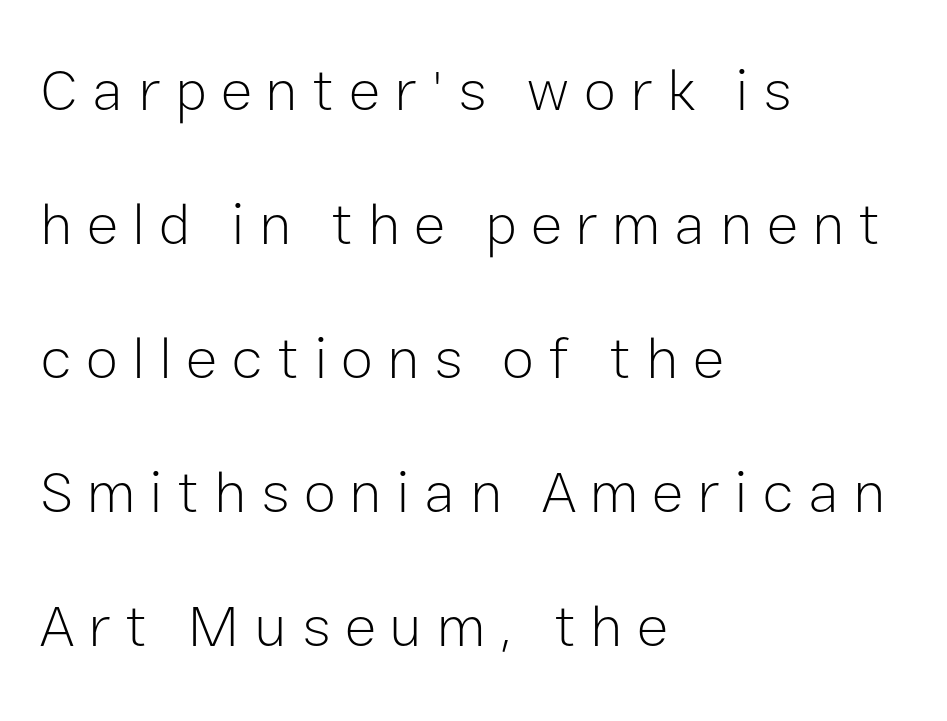
{"serif": "no", "italic": "no", "bold": "no", "weight": "light", "width": "normal", "stroke_contrast": "low", "x_height": "medium", "monospaced": "no", "underline": "no", "align": "left", "line_spacing": "loose", "line_spacing_ratio": 2.27, "letter_spacing": "wide", "letter_spacing_em": 0.24, "glyph_px": 59}
